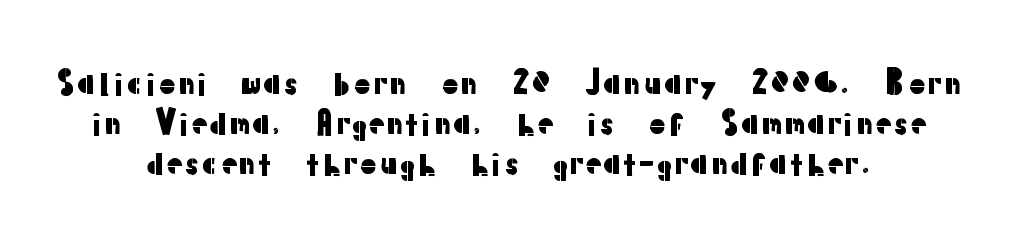
The image shows 32 px sans-serif type, upright; set centered, normal line spacing (1.25x), normal letter spacing, not underlined; low stroke contrast and a medium x-height.
